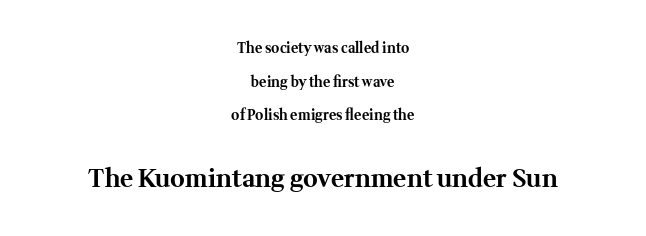
Q: Is the text bold? A: Yes.
Q: Is the text italic (slanted)? A: No, it is upright.
Q: Is the text underlined? A: No.
Q: How is the paragraph aligned? A: Centered.
Q: Is the spacing between letters normal or unusually wide? A: Normal.
Q: Is the spacing between lines tight, normal or loose? A: Loose.
Q: Which block of text is set in a larger size, the first (top) or the second (bottom)? A: The second (bottom) one.
